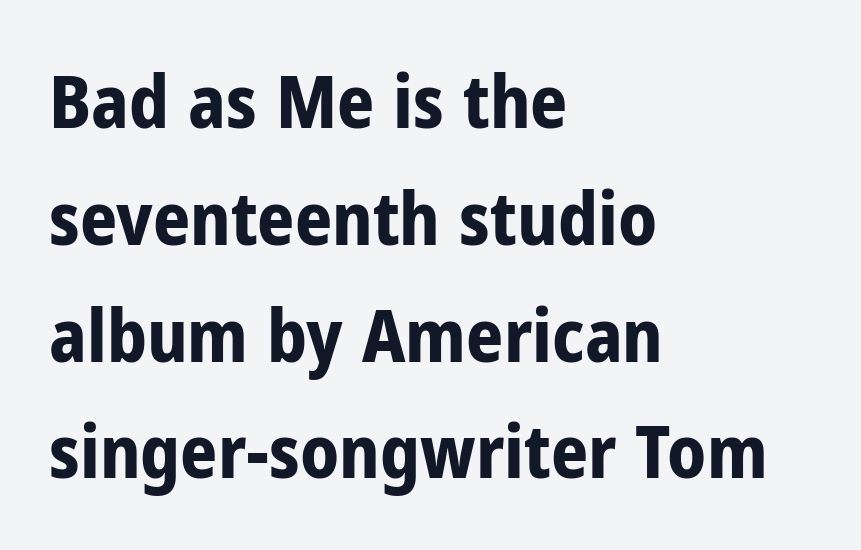
Q: Is the text bold? A: Yes.
Q: Is the text italic (slanted)? A: No, it is upright.
Q: Is the typeface a serif or a sans-serif typeface? A: Sans-serif.
Q: Is the text underlined? A: No.
Q: How is the paragraph aligned? A: Left-aligned.
Q: Is the spacing between letters normal or unusually wide? A: Normal.
Q: Is the spacing between lines tight, normal or loose? A: Normal.
Q: Width (condensed, normal, or wide)? A: Condensed.
Q: Stroke contrast? A: Low.
Q: x-height? A: Medium.
Q: Monospaced? A: No.
